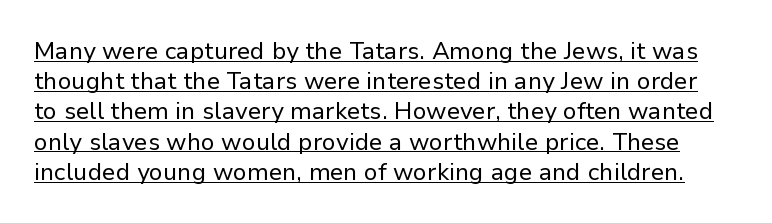
{"italic": "no", "bold": "no", "underline": "yes", "line_spacing": "normal", "line_spacing_ratio": 1.26, "letter_spacing": "normal", "letter_spacing_em": 0.0, "glyph_px": 24}
